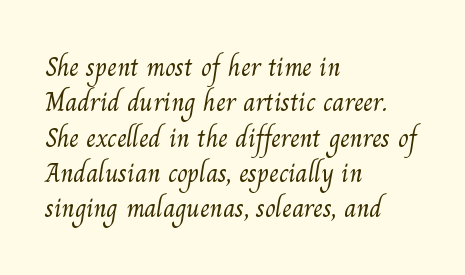
Q: Is the text bold? A: No.
Q: Is the text underlined? A: No.
Q: How is the paragraph aligned? A: Left-aligned.
Q: Is the spacing between letters normal or unusually wide? A: Normal.
Q: Is the spacing between lines tight, normal or loose? A: Normal.
